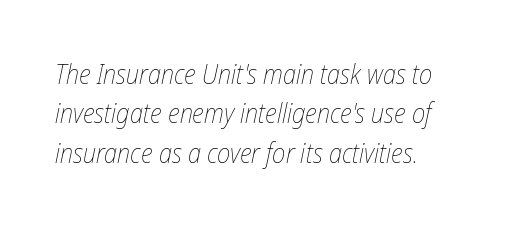
The image shows 27 px text type, italic (leaning right); set normal line spacing (1.46x), normal letter spacing, not underlined.
